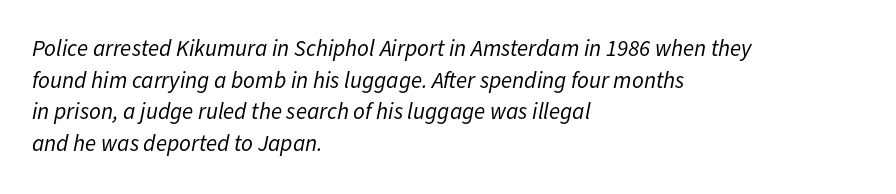
Vertical stems look standard width or narrower in stroke. The typography opts for an oblique posture over an upright one. You could call the tracking neutral — neither tight nor loose. Check under the words: just untouched page. The leading is moderate, giving the passage an even texture. Is the block centered? No — it sits flush against the left margin.
